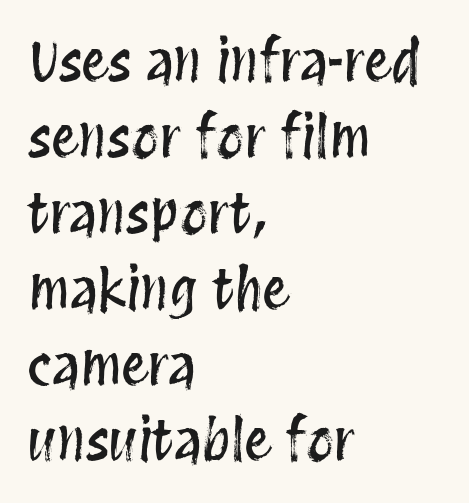
{"italic": "no", "width": "condensed", "stroke_contrast": "medium", "x_height": "large", "monospaced": "no", "underline": "no", "align": "left", "line_spacing": "normal", "line_spacing_ratio": 1.38, "letter_spacing": "normal", "letter_spacing_em": 0.0, "glyph_px": 55}
